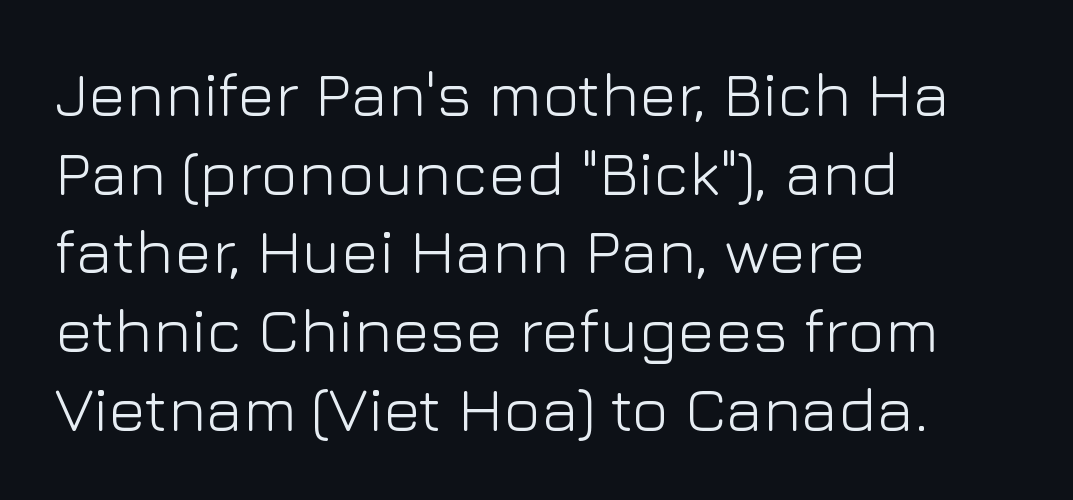
Caption: multi-line text, flush left, ragged right. Vertical spacing — default. Each letter's strokes conclude bluntly, with no projecting serifs. Designer's note — italics off, roman on. These glyphs show unthickened strokes, regular width or finer.
